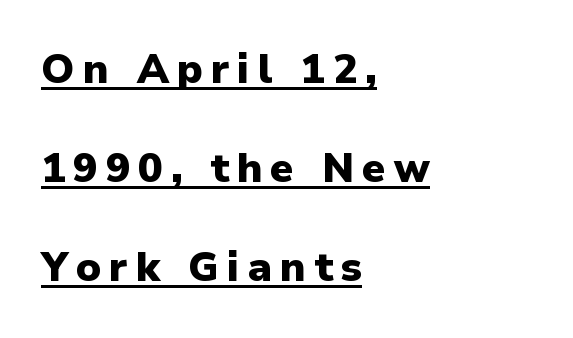
Q: Is the text bold? A: Yes.
Q: Is the text italic (slanted)? A: No, it is upright.
Q: Is the typeface a serif or a sans-serif typeface? A: Sans-serif.
Q: Is the text underlined? A: Yes.
Q: How is the paragraph aligned? A: Left-aligned.
Q: Is the spacing between lines tight, normal or loose? A: Loose.
Q: Width (condensed, normal, or wide)? A: Normal.
Q: Stroke contrast? A: Low.
Q: x-height? A: Medium.
Q: Monospaced? A: No.
